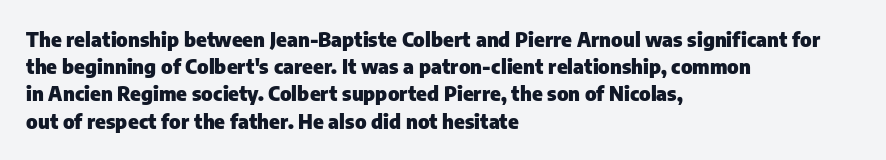
{"italic": "no", "bold": "yes", "underline": "no", "align": "left", "line_spacing": "normal", "line_spacing_ratio": 1.36, "letter_spacing": "normal", "letter_spacing_em": 0.0, "glyph_px": 20}
